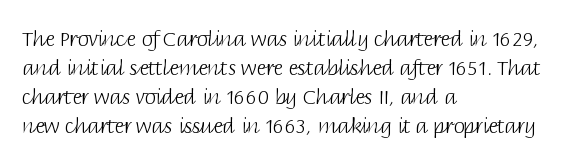
{"italic": "no", "bold": "no", "underline": "no", "align": "left", "line_spacing": "normal", "line_spacing_ratio": 1.45, "letter_spacing": "normal", "letter_spacing_em": 0.0, "glyph_px": 20}
